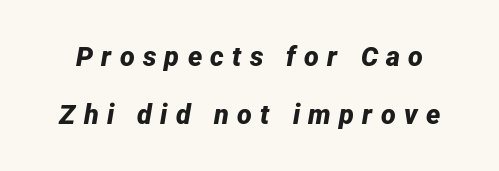
The image shows 27 px bold type, italic (leaning right); set loose line spacing (2.13x), unusually wide letter spacing (+0.31 em), not underlined.
